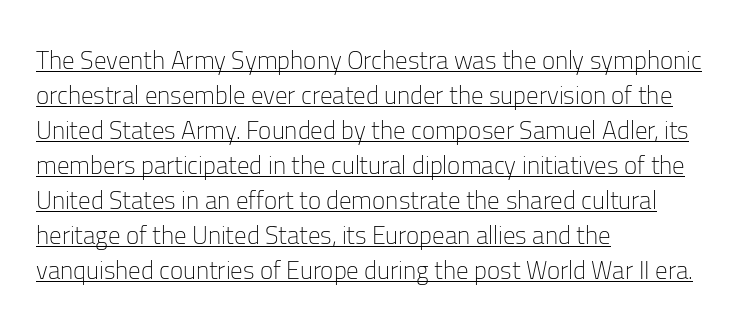
Where is the straight margin? On the left. Every stem runs plumb, perpendicular to the baseline. The lettering is marked with a stroke running underneath it. You could call the tracking neutral — neither tight nor loose. The typesetting does not lean heavy: it is not bold.
